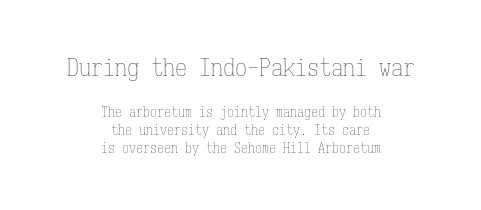
The image shows 24 px text type, upright; set centered, normal line spacing (1.31x), normal letter spacing, not underlined; the first (top) block is 1.71x larger.
